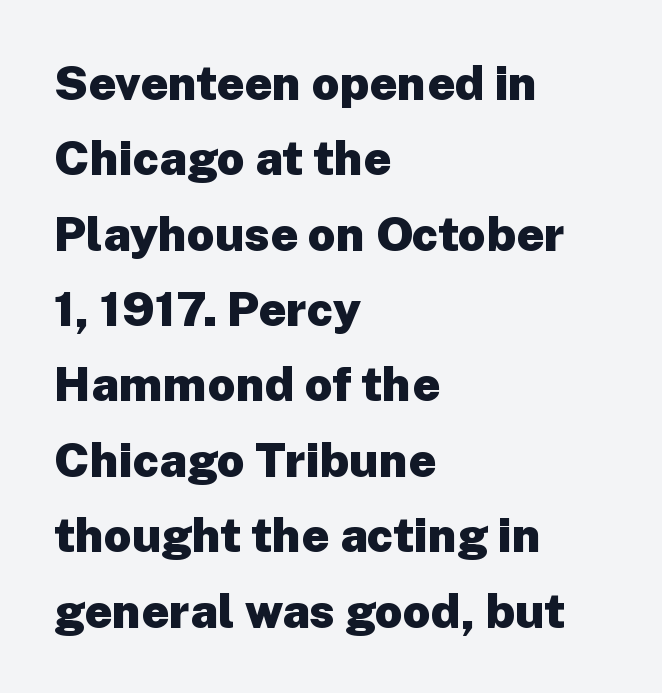
The image shows 48 px heavy sans-serif type, upright; set left-aligned, normal line spacing (1.57x), normal letter spacing, not underlined; low stroke contrast and a medium x-height.
